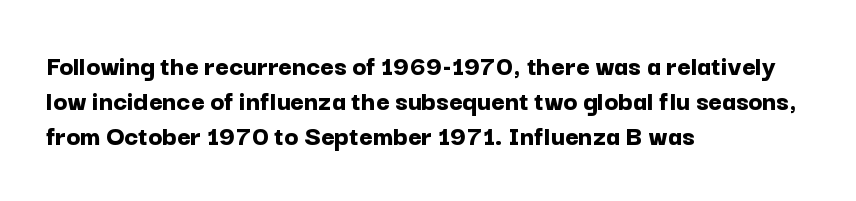
Q: Is the text bold? A: Yes.
Q: Is the text italic (slanted)? A: No, it is upright.
Q: Is the typeface a serif or a sans-serif typeface? A: Sans-serif.
Q: Is the text underlined? A: No.
Q: How is the paragraph aligned? A: Left-aligned.
Q: Is the spacing between letters normal or unusually wide? A: Normal.
Q: Width (condensed, normal, or wide)? A: Normal.
Q: Stroke contrast? A: Low.
Q: x-height? A: Medium.
Q: Monospaced? A: No.
